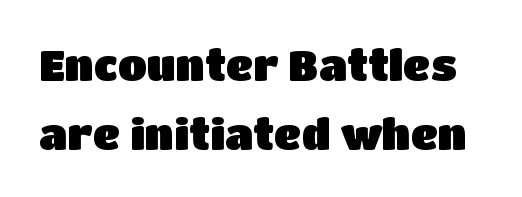
The image shows 43 px sans-serif type, upright; set normal line spacing (1.6x), normal letter spacing, not underlined; low stroke contrast and a large x-height.
